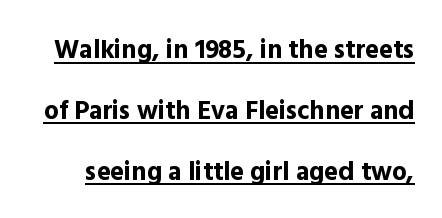
{"italic": "no", "bold": "yes", "underline": "yes", "line_spacing": "loose", "line_spacing_ratio": 2.34, "letter_spacing": "normal", "letter_spacing_em": 0.0, "glyph_px": 26}
